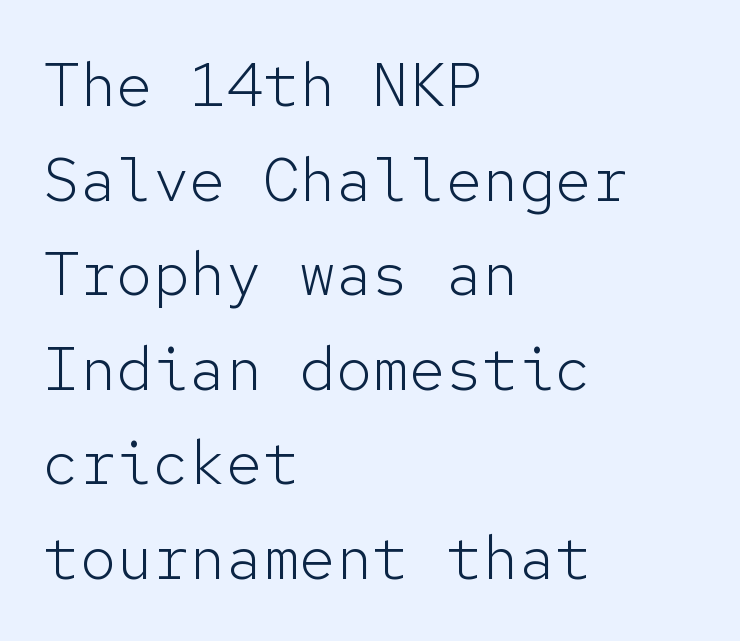
Q: Is the text bold? A: No.
Q: Is the text italic (slanted)? A: No, it is upright.
Q: Is the typeface a serif or a sans-serif typeface? A: Sans-serif.
Q: Is the text underlined? A: No.
Q: How is the paragraph aligned? A: Left-aligned.
Q: Is the spacing between letters normal or unusually wide? A: Normal.
Q: Is the spacing between lines tight, normal or loose? A: Normal.
Q: Width (condensed, normal, or wide)? A: Normal.
Q: Stroke contrast? A: Low.
Q: x-height? A: Medium.
Q: Monospaced? A: Yes.
